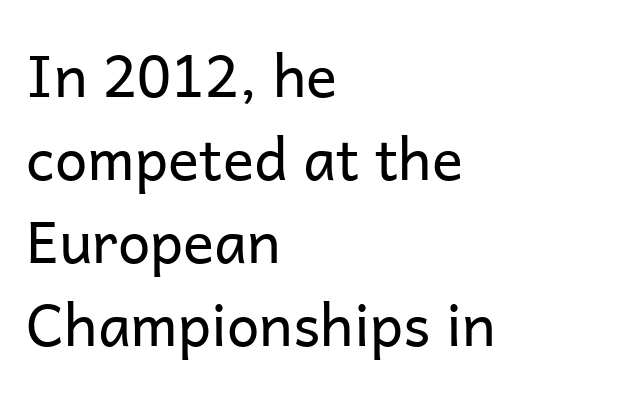
{"serif": "no", "italic": "no", "bold": "no", "weight": "regular", "width": "normal", "stroke_contrast": "low", "x_height": "medium", "monospaced": "no", "underline": "no", "align": "left", "line_spacing": "normal", "line_spacing_ratio": 1.43, "letter_spacing": "normal", "letter_spacing_em": 0.0, "glyph_px": 58}
